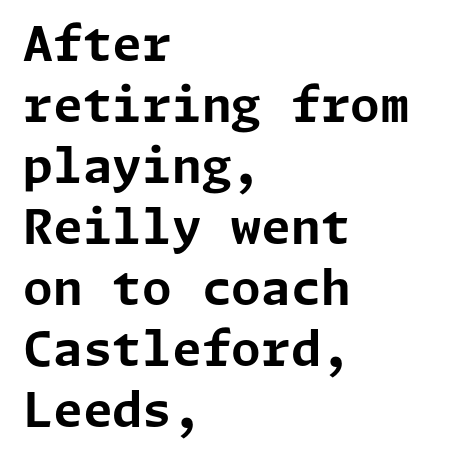
The designer left line spacing at the default. Every stem runs plumb, perpendicular to the baseline. The gaps between neighbouring characters are ordinary and unremarkable. Set as a true bold cut, around the 700 mark. Plain, unruled lines of type.
